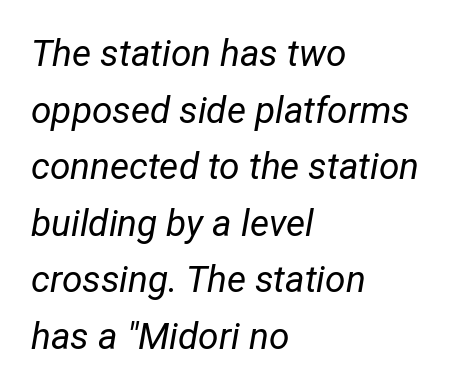
{"italic": "yes", "lean": "right", "slant_degrees": 12, "bold": "no", "weight": "regular", "width": "condensed", "stroke_contrast": "low", "x_height": "medium", "monospaced": "no", "underline": "no", "align": "left", "line_spacing": "normal", "line_spacing_ratio": 1.53, "letter_spacing": "normal", "letter_spacing_em": 0.0, "glyph_px": 37}
